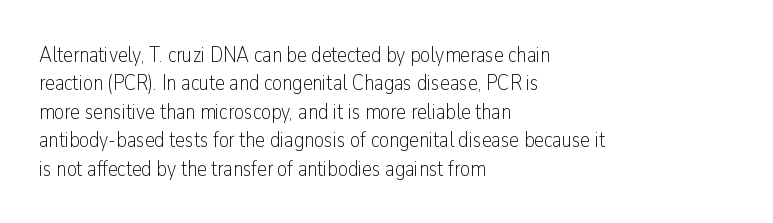
The image shows 22 px text type, upright; set left-aligned, normal line spacing (1.29x), normal letter spacing, not underlined.
